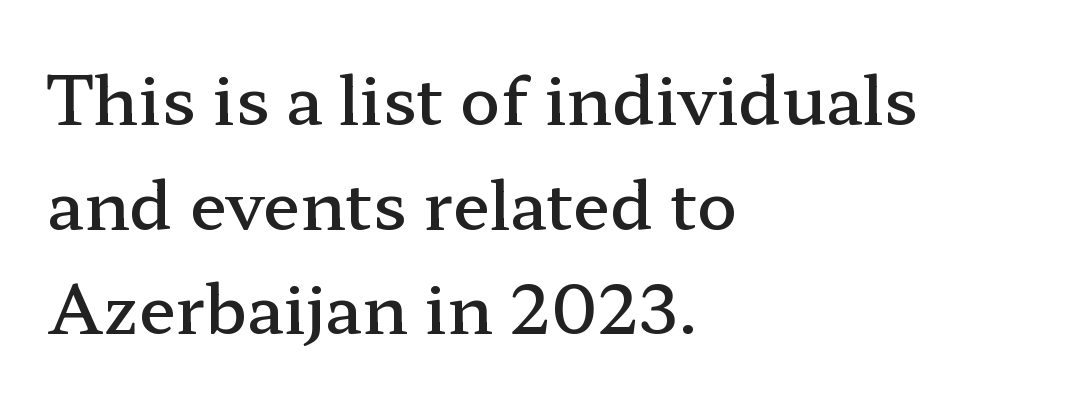
{"serif": "yes", "italic": "no", "bold": "semi", "weight": "semibold", "width": "wide", "stroke_contrast": "low", "x_height": "medium", "monospaced": "no", "underline": "no", "align": "left", "line_spacing": "normal", "line_spacing_ratio": 1.56, "letter_spacing": "normal", "letter_spacing_em": 0.0, "glyph_px": 67}
